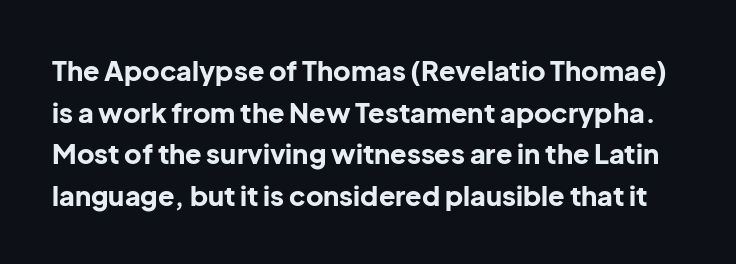
This sample uses plain, unmodified letter spacing. Chunky letters — that's bold for sure. The lines sit at an ordinary, default distance from one another. Bare-footed words on every line.
